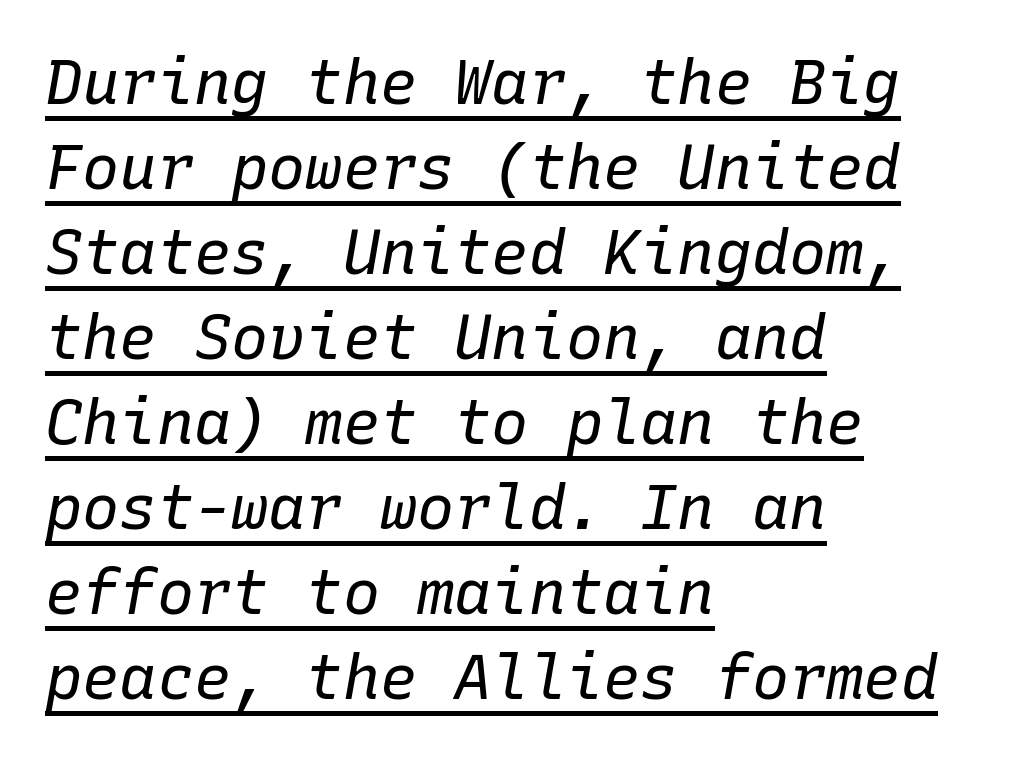
Q: Is the text bold? A: No.
Q: Is the text italic (slanted)? A: Yes, it leans right by about 10 degrees.
Q: Is the text underlined? A: Yes.
Q: How is the paragraph aligned? A: Left-aligned.
Q: Is the spacing between letters normal or unusually wide? A: Normal.
Q: Is the spacing between lines tight, normal or loose? A: Normal.
Q: Width (condensed, normal, or wide)? A: Normal.
Q: Stroke contrast? A: Low.
Q: x-height? A: Medium.
Q: Monospaced? A: Yes.
